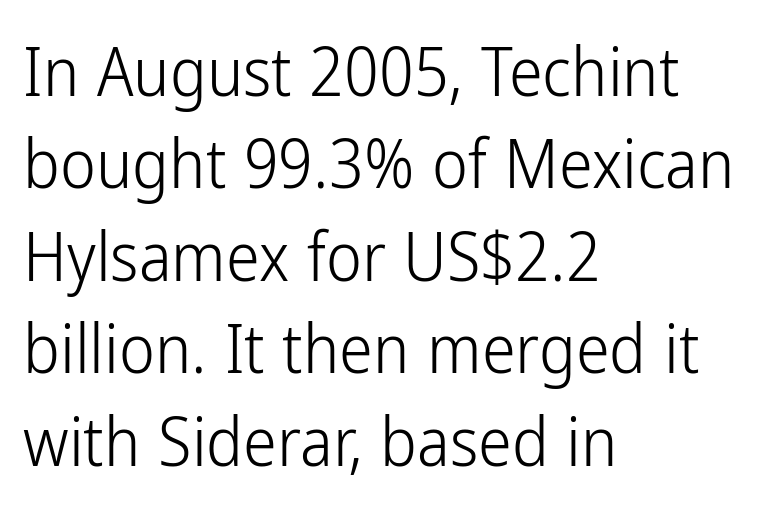
Q: Is the text bold? A: No.
Q: Is the text italic (slanted)? A: No, it is upright.
Q: Is the typeface a serif or a sans-serif typeface? A: Sans-serif.
Q: Is the text underlined? A: No.
Q: How is the paragraph aligned? A: Left-aligned.
Q: Is the spacing between letters normal or unusually wide? A: Normal.
Q: Is the spacing between lines tight, normal or loose? A: Normal.
Q: Width (condensed, normal, or wide)? A: Condensed.
Q: Stroke contrast? A: Low.
Q: x-height? A: Medium.
Q: Monospaced? A: No.
